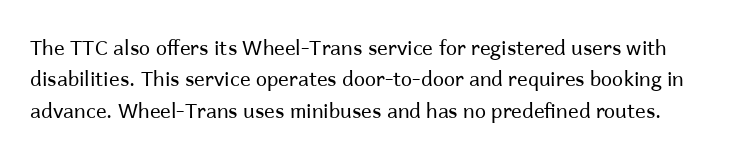
Is there any slant? The stems are plumb. Honestly, the letter spacing is just normal — you wouldn't notice it. The characters are drawn with everyday or finer stroke widths. Regarding leading, the lines here are spaced in the standard way. Underline: absent.
